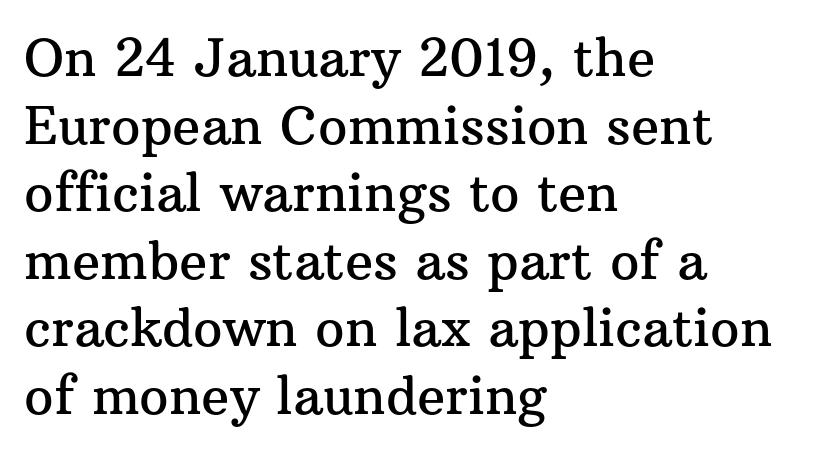
The image shows 52 px serif type, upright; set left-aligned, normal line spacing (1.3x), normal letter spacing, not underlined; medium stroke contrast and a medium x-height.
